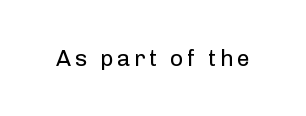
Honestly, there is no underline to notice here at all. This is roman type, the default non-slanted kind. Weight: not bold — regular or lighter.
